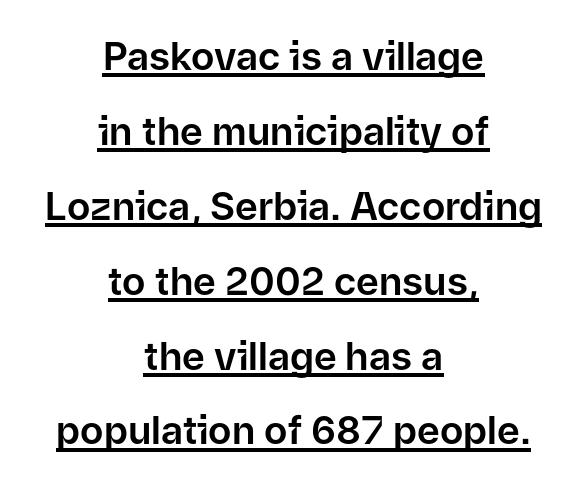
The gaps between neighbouring characters are ordinary and unremarkable. Reading down the block, each line starts at a different indent, mirrored at its end. These lines stand farther apart than default settings would place them. The typography opts for an upright posture over an oblique one. Notice how a bar underscores the lettering throughout. Serif or sans? Sans — the stroke terminals are bare.
